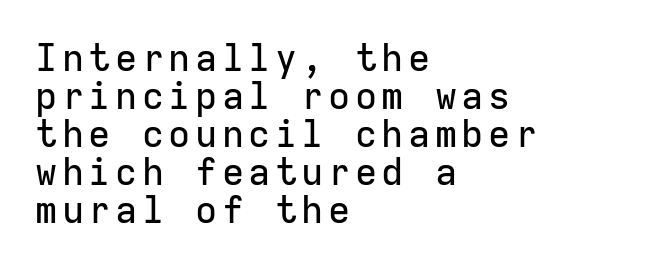
{"serif": "no", "italic": "no", "width": "normal", "stroke_contrast": "low", "x_height": "medium", "monospaced": "yes", "underline": "no", "align": "left", "line_spacing": "tight", "line_spacing_ratio": 1.03, "glyph_px": 37}
